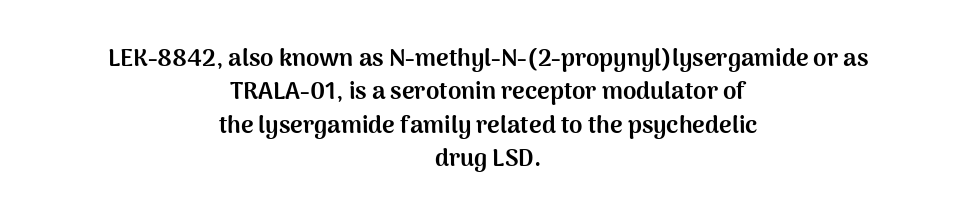
Q: Is the text bold? A: Yes.
Q: Is the text italic (slanted)? A: No, it is upright.
Q: Is the text underlined? A: No.
Q: How is the paragraph aligned? A: Centered.
Q: Is the spacing between letters normal or unusually wide? A: Normal.
Q: Is the spacing between lines tight, normal or loose? A: Normal.
